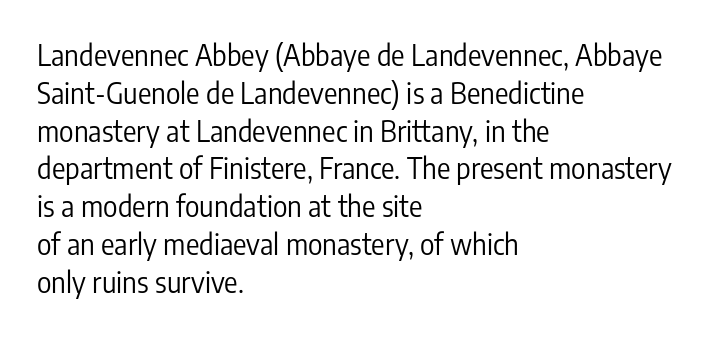
Q: Is the text bold? A: No.
Q: Is the text italic (slanted)? A: No, it is upright.
Q: Is the typeface a serif or a sans-serif typeface? A: Sans-serif.
Q: Is the text underlined? A: No.
Q: How is the paragraph aligned? A: Left-aligned.
Q: Is the spacing between letters normal or unusually wide? A: Normal.
Q: Is the spacing between lines tight, normal or loose? A: Normal.
Q: Width (condensed, normal, or wide)? A: Condensed.
Q: Stroke contrast? A: Low.
Q: x-height? A: Medium.
Q: Monospaced? A: No.
